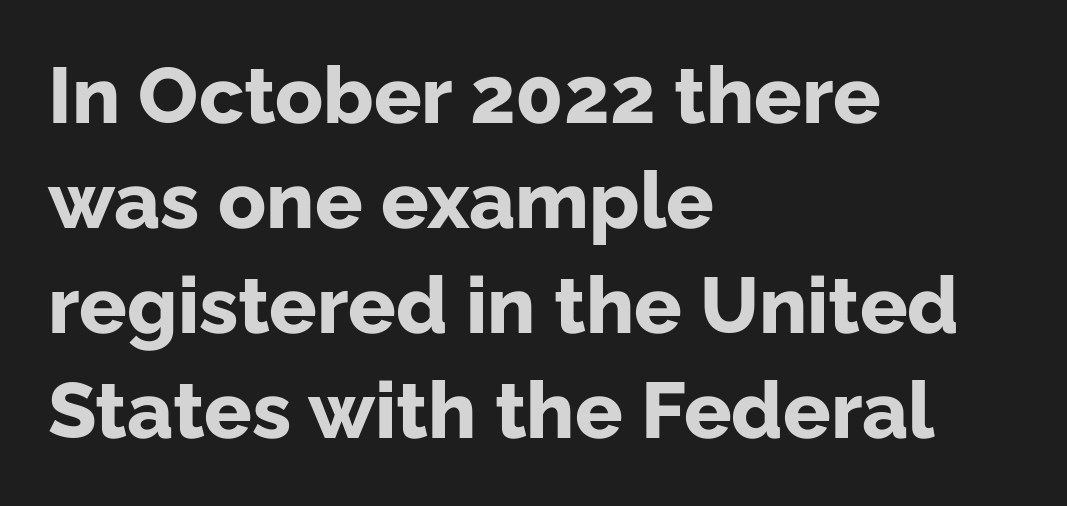
{"serif": "no", "italic": "no", "bold": "yes", "weight": "bold", "width": "normal", "stroke_contrast": "low", "x_height": "medium", "monospaced": "no", "underline": "no", "align": "left", "line_spacing": "normal", "line_spacing_ratio": 1.33, "letter_spacing": "normal", "letter_spacing_em": 0.0, "glyph_px": 79}
